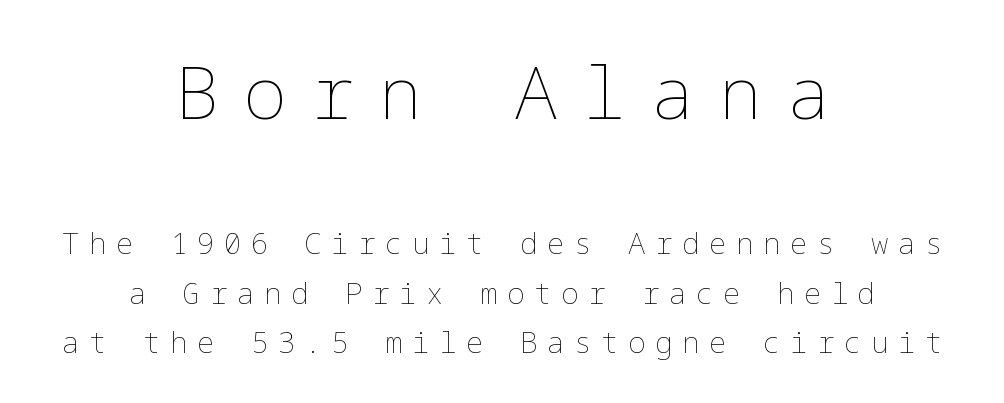
Compare the two chunks: the upper has the greater cap height. Caption: expanded tracking, letters set apart. Beneath every word, the page is bare. Italic: no, the glyphs are upright roman.
